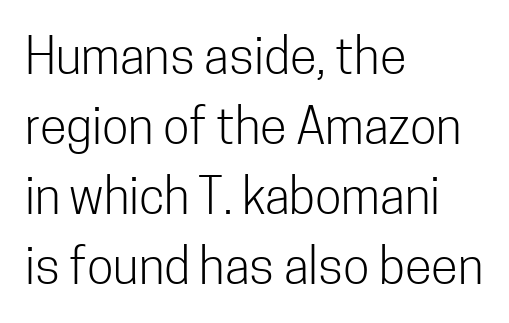
A typesetter would call this proportional, since set widths differ per character. Ascenders rise straight up at ninety degrees. The baseline area is clear. The designer went with a sans here, leaving each stem footless. Is there much room between lines? A standard amount, neither cramped nor airy. A typesetter would call this zero additional tracking.
